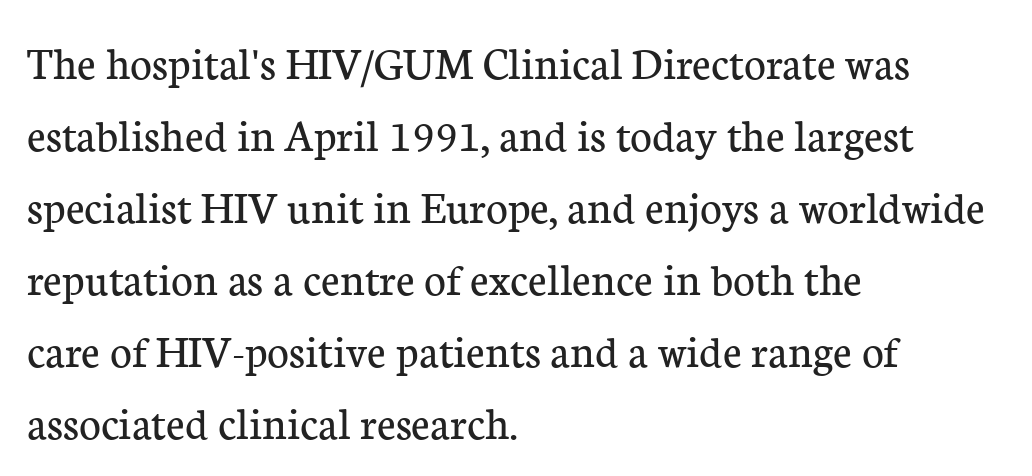
Q: Is the text bold? A: No.
Q: Is the text italic (slanted)? A: No, it is upright.
Q: Is the typeface a serif or a sans-serif typeface? A: Serif.
Q: Is the text underlined? A: No.
Q: How is the paragraph aligned? A: Left-aligned.
Q: Is the spacing between letters normal or unusually wide? A: Normal.
Q: Is the spacing between lines tight, normal or loose? A: Normal.
Q: Width (condensed, normal, or wide)? A: Normal.
Q: Stroke contrast? A: Low.
Q: x-height? A: Medium.
Q: Monospaced? A: No.
